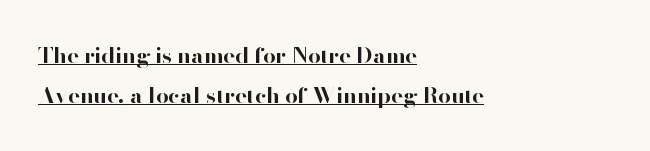
{"italic": "no", "bold": "yes", "underline": "yes", "align": "left", "line_spacing_ratio": 1.84, "letter_spacing": "normal", "letter_spacing_em": 0.0, "glyph_px": 22}
